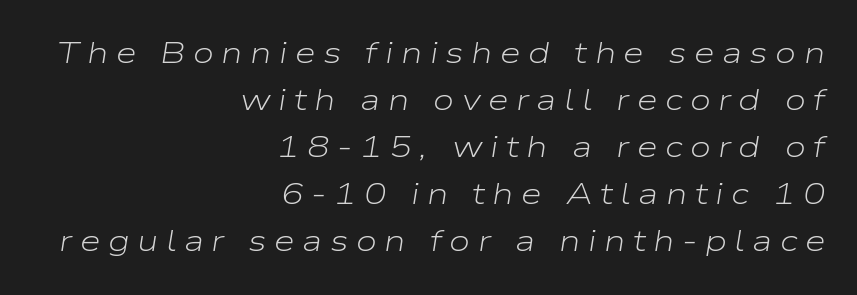
Q: Is the text bold? A: No.
Q: Is the text italic (slanted)? A: Yes, it leans right by about 9 degrees.
Q: Is the text underlined? A: No.
Q: How is the paragraph aligned? A: Right-aligned.
Q: Is the spacing between letters normal or unusually wide? A: Unusually wide.
Q: Is the spacing between lines tight, normal or loose? A: Normal.
Q: Width (condensed, normal, or wide)? A: Wide.
Q: Stroke contrast? A: Low.
Q: x-height? A: Medium.
Q: Monospaced? A: No.
